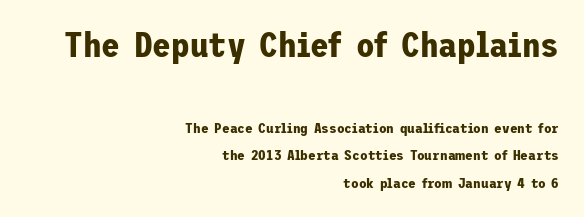
{"serif": "no", "italic": "no", "bold": "yes", "weight": "bold", "width": "normal", "stroke_contrast": "low", "x_height": "medium", "underline": "no", "align": "right", "line_spacing": "loose", "line_spacing_ratio": 1.98, "letter_spacing": "normal", "letter_spacing_em": 0.0, "larger_block": "first", "size_ratio": 2.43, "glyph_px": 34}
